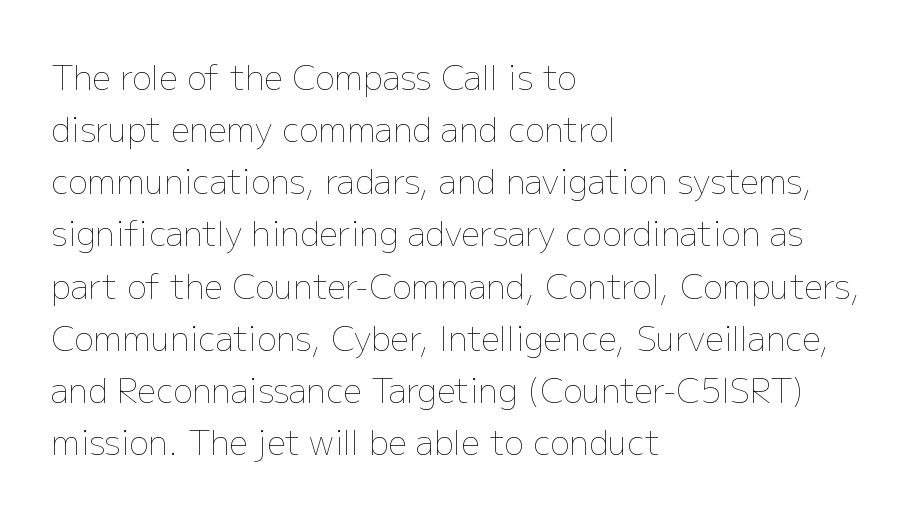
The image shows 33 px thin type, upright; set left-aligned, normal line spacing (1.58x), normal letter spacing, not underlined; low stroke contrast and a medium x-height.
